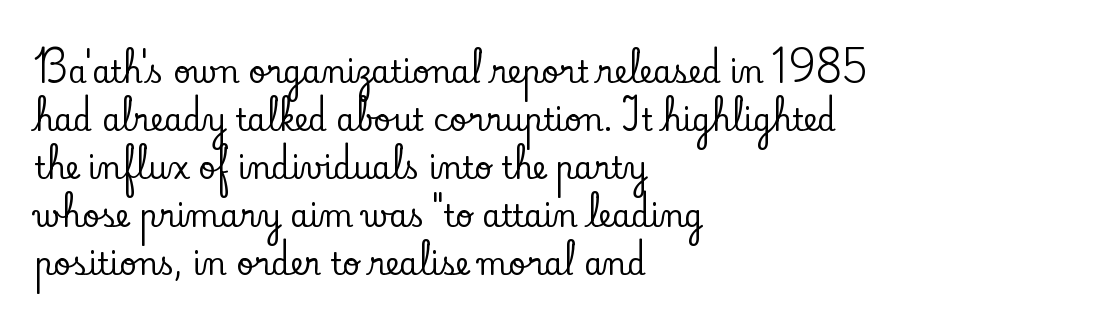
Q: Is the text italic (slanted)? A: No, it is upright.
Q: Is the typeface a serif or a sans-serif typeface? A: Serif.
Q: Is the text underlined? A: No.
Q: How is the paragraph aligned? A: Left-aligned.
Q: Is the spacing between letters normal or unusually wide? A: Normal.
Q: Is the spacing between lines tight, normal or loose? A: Normal.
Q: Width (condensed, normal, or wide)? A: Normal.
Q: Stroke contrast? A: Low.
Q: x-height? A: Small.
Q: Monospaced? A: No.
